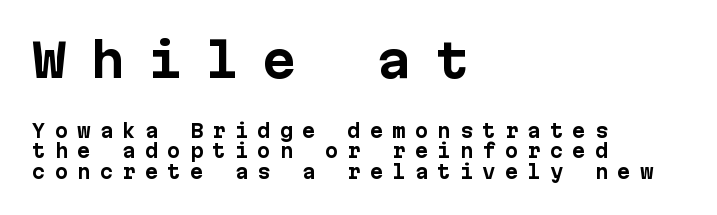
{"serif": "no", "italic": "no", "bold": "yes", "weight": "bold", "width": "normal", "stroke_contrast": "low", "x_height": "medium", "underline": "no", "align": "left", "line_spacing": "tight", "line_spacing_ratio": 1.12, "letter_spacing": "wide", "letter_spacing_em": 0.5, "larger_block": "first", "size_ratio": 2.56, "glyph_px": 46}
